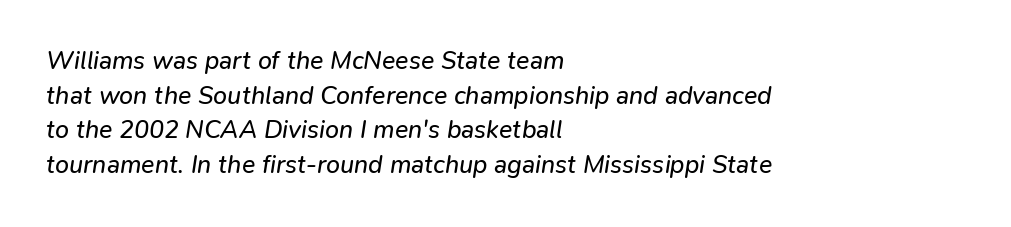
Would a proofreader flag this as italicized? Yes. No extra ink here — the face is not bold. The letterforms sit shoulder to shoulder at normal distance. Normally led — the rows are evenly, conventionally spaced. Decoration check: the copy has no underline.
